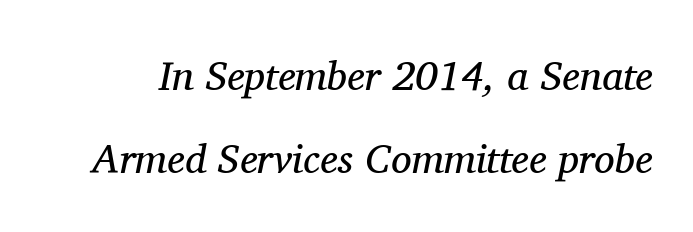
Line spacing here is loose. Varying glyph widths throughout — classic text-font behaviour. Ink coverage per letter is moderate at most. Inter-character spacing is left at the font's built-in metrics.
